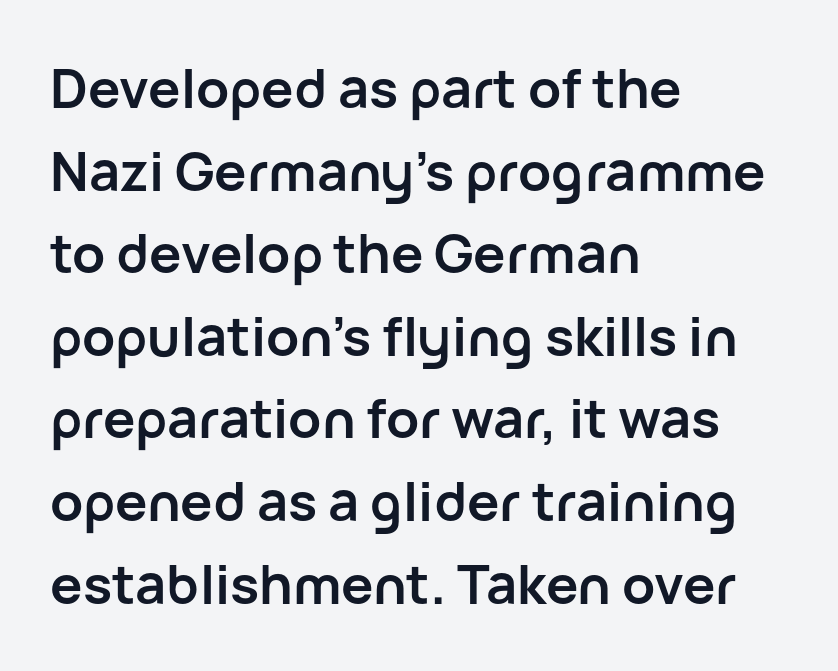
Vertical strokes here are truly vertical. The rag falls on the right side of this text block. Nothing unusual about the tracking: characters are spaced as the font intends. How would I describe the line gaps? Plain and ordinary.
